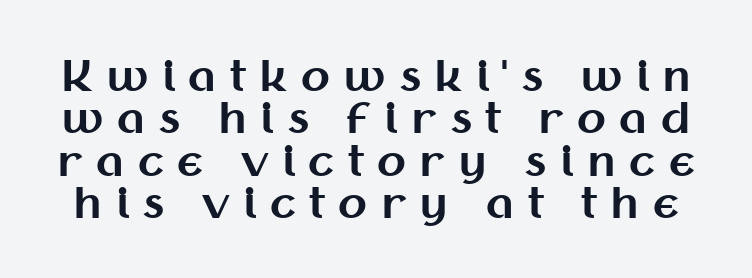
Has an underline been added? It has not. The line texture is sparse and dotted thanks to wide tracking. The passage shown is emphatically bold. Do the characters align in a grid? No, the font is proportional.
